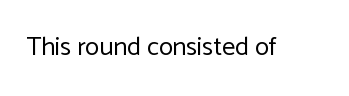
Q: Is the text bold? A: No.
Q: Is the text italic (slanted)? A: No, it is upright.
Q: Is the text underlined? A: No.
Q: Is the spacing between letters normal or unusually wide? A: Normal.
